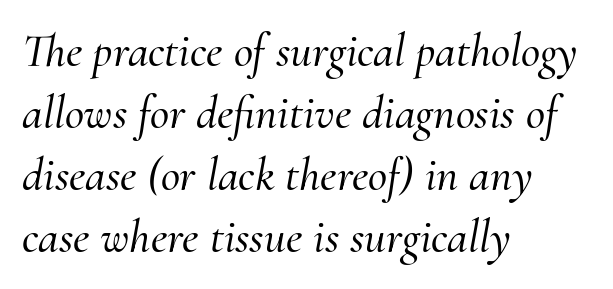
The image shows 47 px serif type, italic (leaning right); set left-aligned, normal line spacing (1.32x), normal letter spacing, not underlined; medium stroke contrast and a small x-height.
